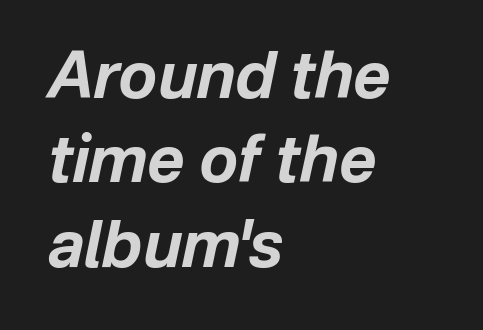
The image shows 64 px bold type, italic (leaning right); set left-aligned, normal line spacing (1.32x), normal letter spacing, not underlined; low stroke contrast and a medium x-height.
